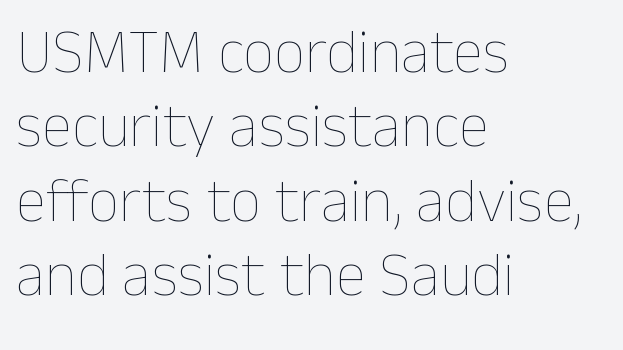
The image shows 62 px thin type, upright; set left-aligned, line spacing 1.2x, normal letter spacing, not underlined; low stroke contrast and a medium x-height.
